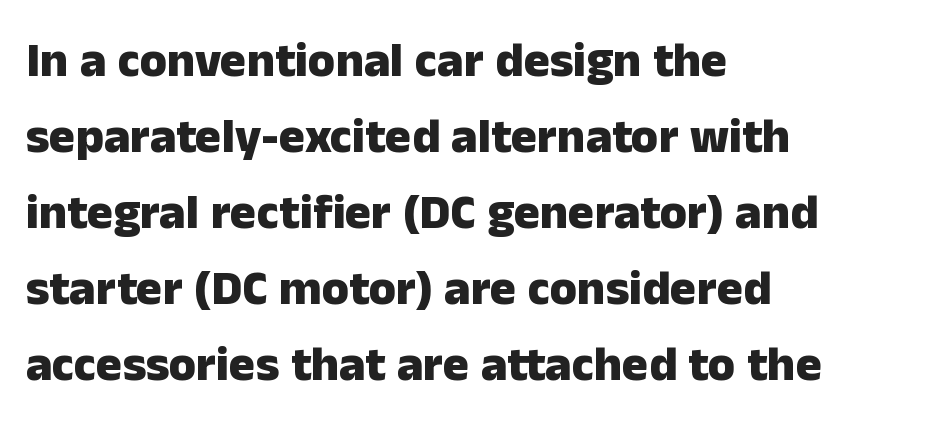
Line beginnings align vertically; line endings do not. These lines are composed in type without serifs. How heavy is the stroke? Heavy — this is a bold. A typesetter would call this leading conventional body-copy spacing.
